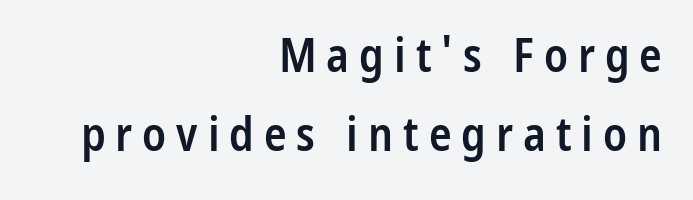
{"serif": "no", "italic": "no", "bold": "semi", "weight": "semibold", "width": "condensed", "stroke_contrast": "low", "x_height": "medium", "monospaced": "no", "underline": "no", "align": "right", "line_spacing": "normal", "line_spacing_ratio": 1.68, "letter_spacing": "wide", "letter_spacing_em": 0.21, "glyph_px": 47}
